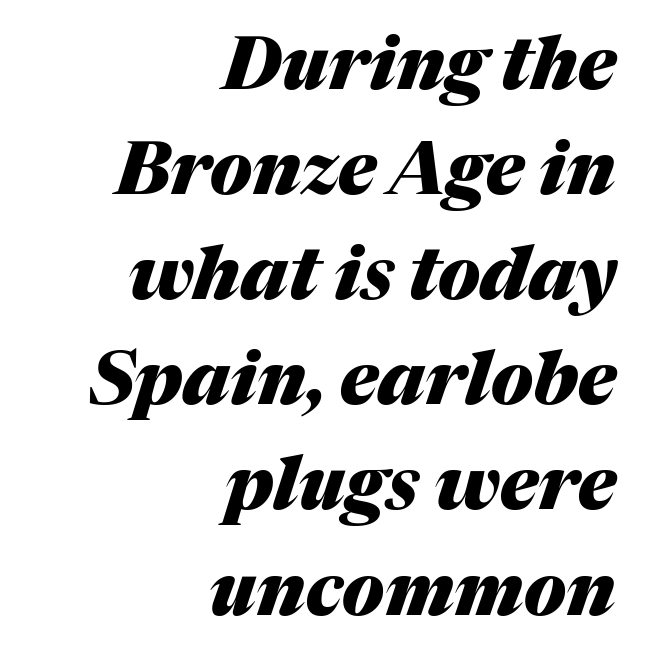
Would a proofreader flag this as italicized? Yes. A typesetter would call this proportional, since set widths differ per character. Lines of text with bare space underneath. Nobody touched the tracking dial on this one.
